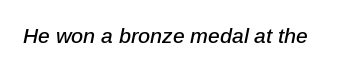
Q: Is the text italic (slanted)? A: Yes, it leans right by about 12 degrees.
Q: Is the text underlined? A: No.
Q: Is the spacing between letters normal or unusually wide? A: Normal.
